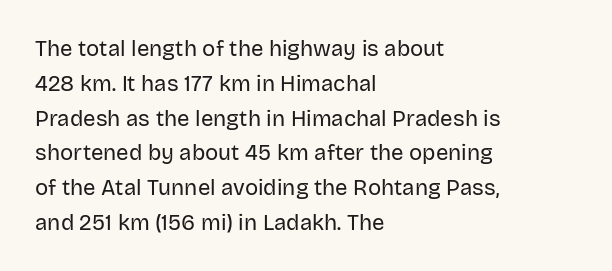
All the whitespace from short lines collects on the right. No extra tracking has been applied to these lines. Characters remain perfectly vertical along every line. The space beneath each line is pristine and unruled. Vertical stems look standard width or narrower in stroke.
